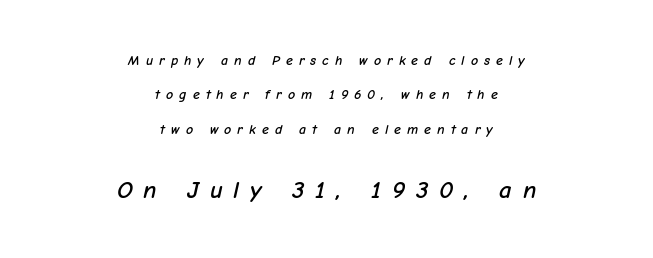
Q: Is the text italic (slanted)? A: Yes, it leans right by about 12 degrees.
Q: Is the text underlined? A: No.
Q: How is the paragraph aligned? A: Centered.
Q: Is the spacing between letters normal or unusually wide? A: Unusually wide.
Q: Is the spacing between lines tight, normal or loose? A: Loose.
Q: Which block of text is set in a larger size, the first (top) or the second (bottom)? A: The second (bottom) one.
